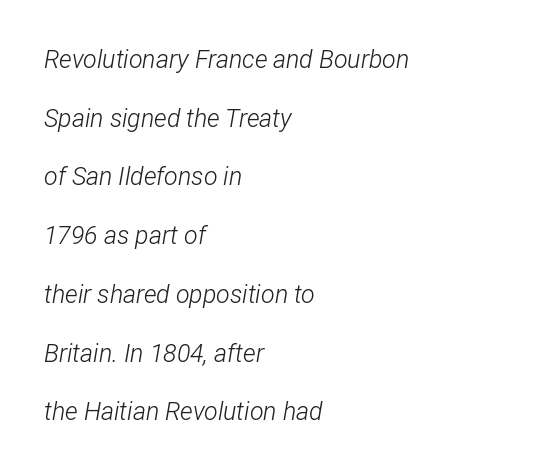
{"italic": "yes", "lean": "right", "slant_degrees": 12, "bold": "no", "underline": "no", "align": "left", "line_spacing": "loose", "line_spacing_ratio": 2.35, "letter_spacing": "normal", "letter_spacing_em": 0.0, "glyph_px": 25}
